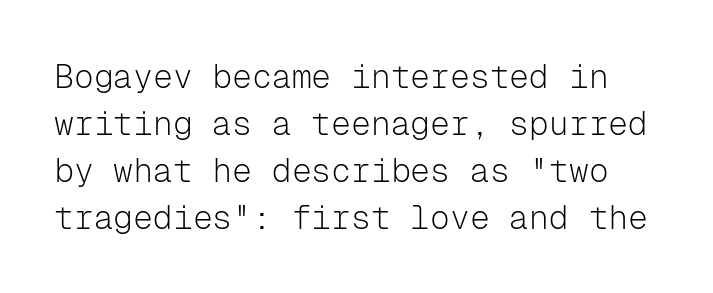
The image shows 33 px light sans-serif type, upright, monospaced; set normal line spacing (1.42x), normal letter spacing, not underlined; low stroke contrast and a medium x-height.
